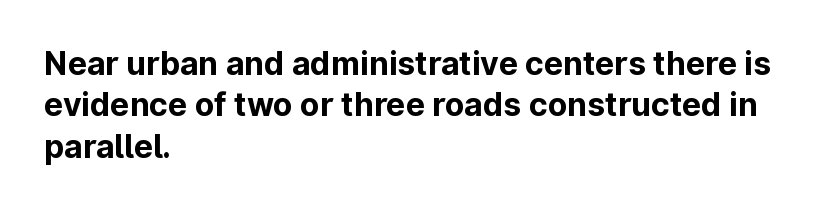
The image shows 32 px bold sans-serif type, upright; set left-aligned, normal line spacing (1.29x), normal letter spacing, not underlined; low stroke contrast and a medium x-height.
